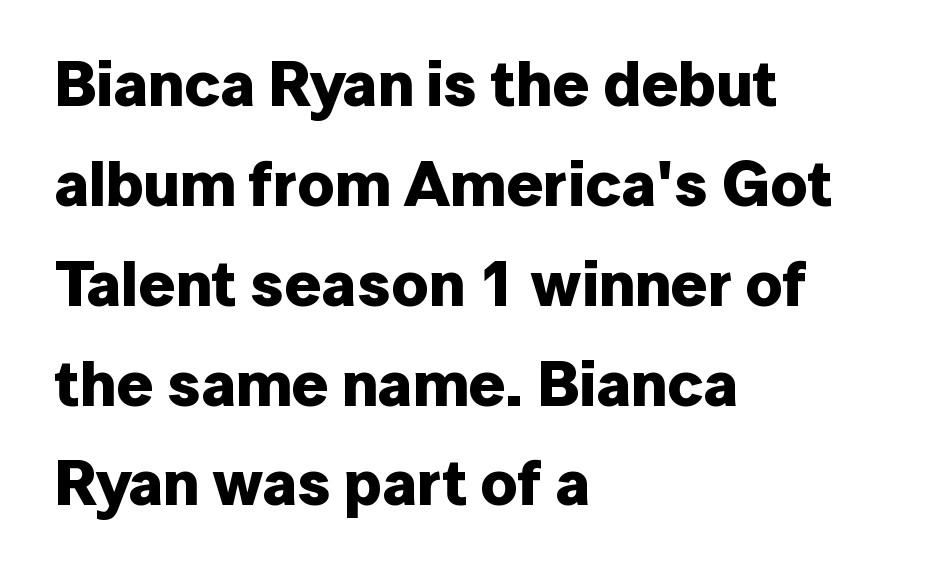
The image shows 64 px bold sans-serif type, upright; set left-aligned, normal line spacing (1.56x), normal letter spacing, not underlined; low stroke contrast and a medium x-height.
